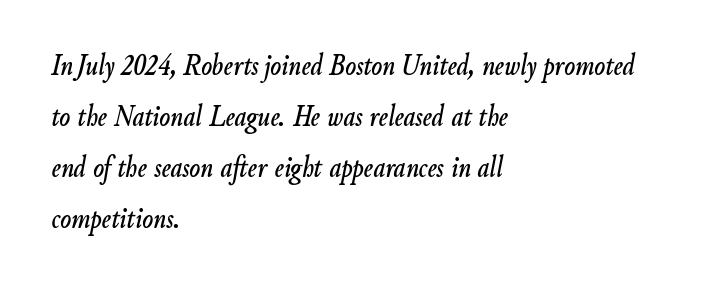
Do the characters align in a grid? No, the font is proportional. Horizontal alignment here is leftward, the default for most running prose. The letters sit at their default tracking, neither squeezed nor spread. Vertical spacing — default. The text carries the slant typical of an italic or oblique font.
